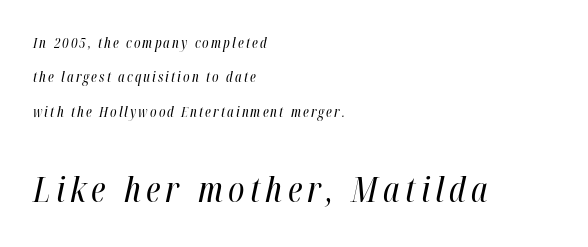
The image shows 35 px regular-weight, condensed type, italic (leaning right); set left-aligned, loose line spacing (2.46x), not underlined; the second (bottom) block is 2.5x larger; high stroke contrast and a medium x-height.
